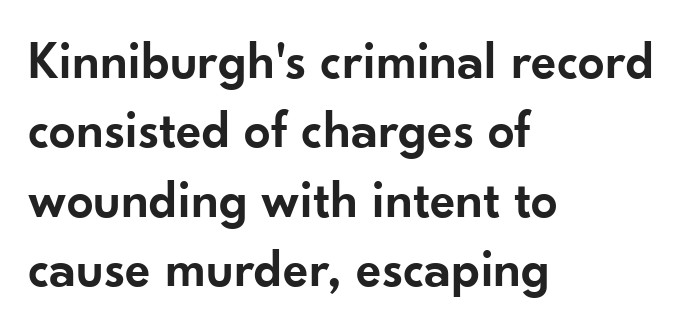
The image shows 53 px semibold sans-serif type, upright; set left-aligned, normal line spacing (1.31x), normal letter spacing, not underlined; low stroke contrast and a small x-height.
